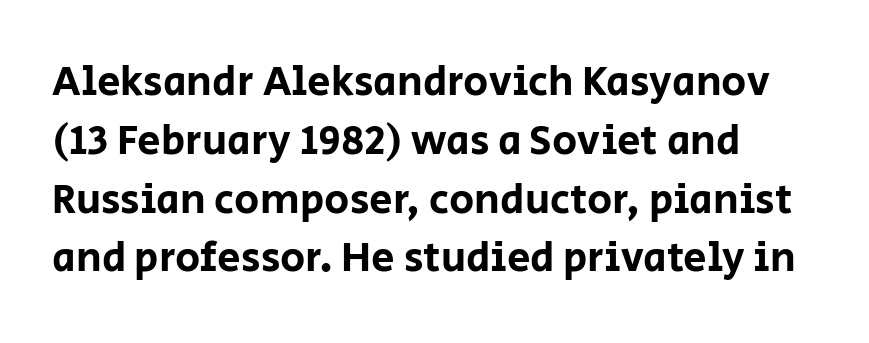
The image shows 42 px sans-serif type, upright; set normal line spacing (1.4x), normal letter spacing, not underlined; low stroke contrast and a large x-height.
